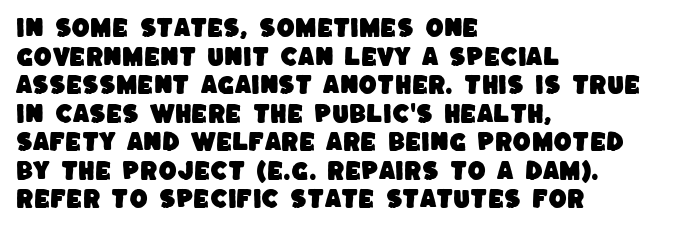
If you drew a ruler down the left edge, every line would touch it. Lines of text with bare space underneath. Regarding leading, the lines here are spaced in the standard way. Standard letterfit; no display-style spreading of the glyphs.
